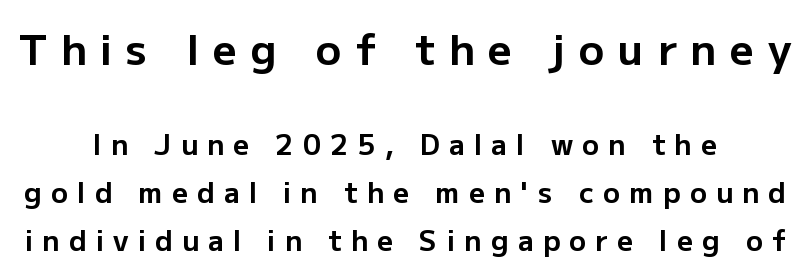
Of the two passages, the one on top uses the larger point size. A typesetter would call this proportional, since set widths differ per character. The letters stand straight up with perfectly vertical stems. Descenders are the only things crossing below the line.
